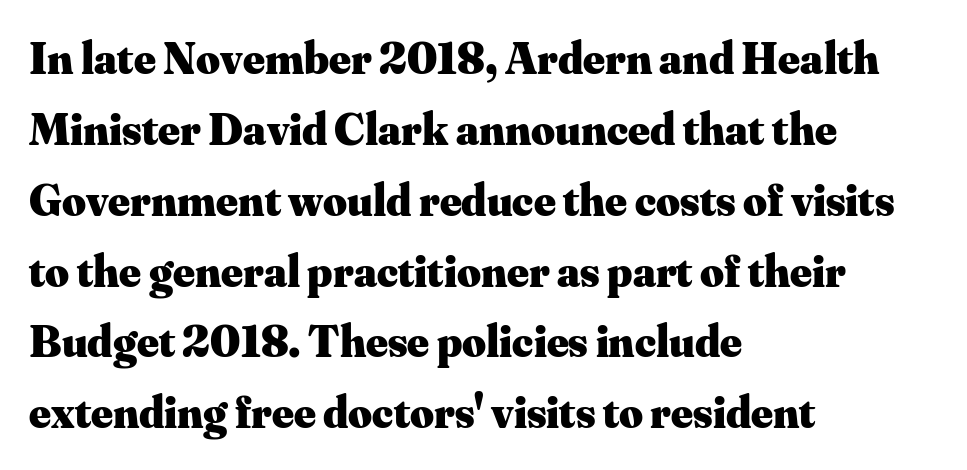
{"serif": "yes", "italic": "no", "bold": "yes", "weight": "heavy", "width": "normal", "stroke_contrast": "medium", "x_height": "small", "monospaced": "no", "underline": "no", "align": "left", "line_spacing": "normal", "line_spacing_ratio": 1.54, "letter_spacing": "normal", "letter_spacing_em": 0.0, "glyph_px": 46}
